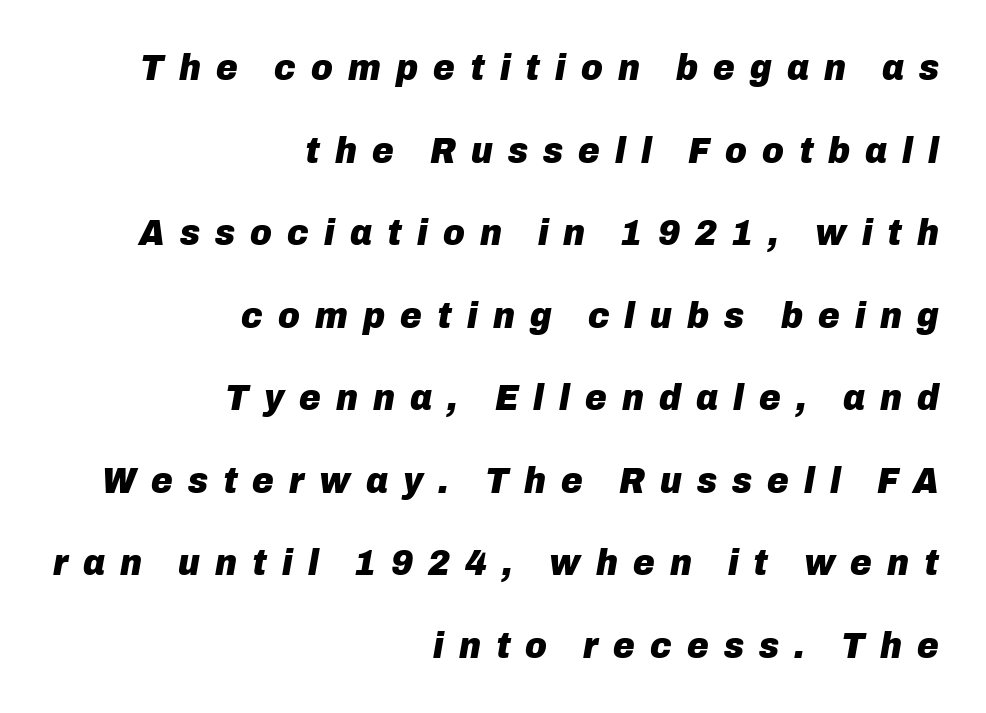
The image shows 37 px heavy type, italic (leaning right); set right-aligned, loose line spacing (2.23x), unusually wide letter spacing (+0.41 em), not underlined; low stroke contrast and a medium x-height.
